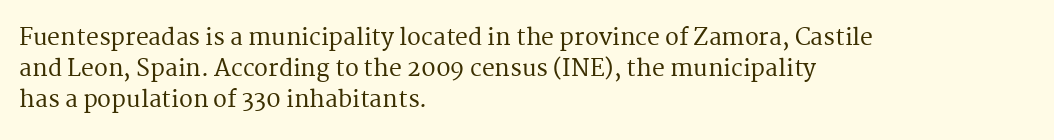
The designer left line spacing at the default. Glance below the letters and you will spot only blank space. The letters sit at their default tracking, neither squeezed nor spread. If you drew a line through each stem, it would be perfectly vertical. The compositor pushed each line to the left boundary.
